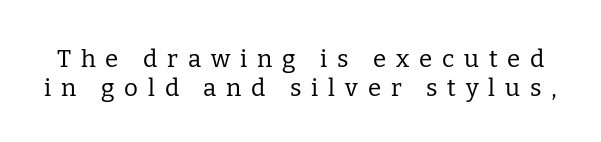
Is this a heavy cut? Hardly; it is regular or lighter. No word sits above an underline. How are the letters spaced? Widely, with obvious added tracking. The type sits square on the baseline with zero lean.
